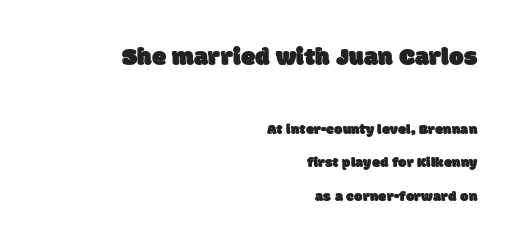
Which margin do the lines hug? The right one — the left edge is uneven. If you squint, the top block still reads clearly — it's the larger of the two. Bare-footed words on every line. This block would shrink considerably if given ordinary leading; it's expanded now. Words appear dense and cohesive because spacing is normal.
